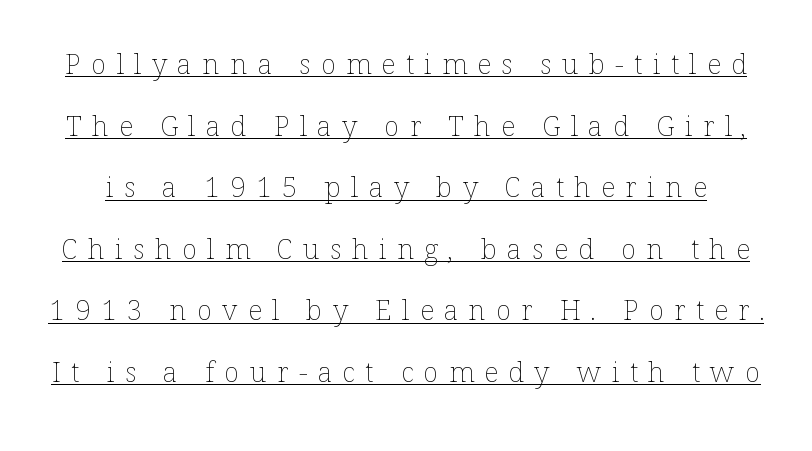
Q: Is the text bold? A: No.
Q: Is the text italic (slanted)? A: No, it is upright.
Q: Is the text underlined? A: Yes.
Q: Is the spacing between letters normal or unusually wide? A: Unusually wide.
Q: Is the spacing between lines tight, normal or loose? A: Loose.
Q: Width (condensed, normal, or wide)? A: Normal.
Q: Stroke contrast? A: Low.
Q: x-height? A: Medium.
Q: Monospaced? A: No.
